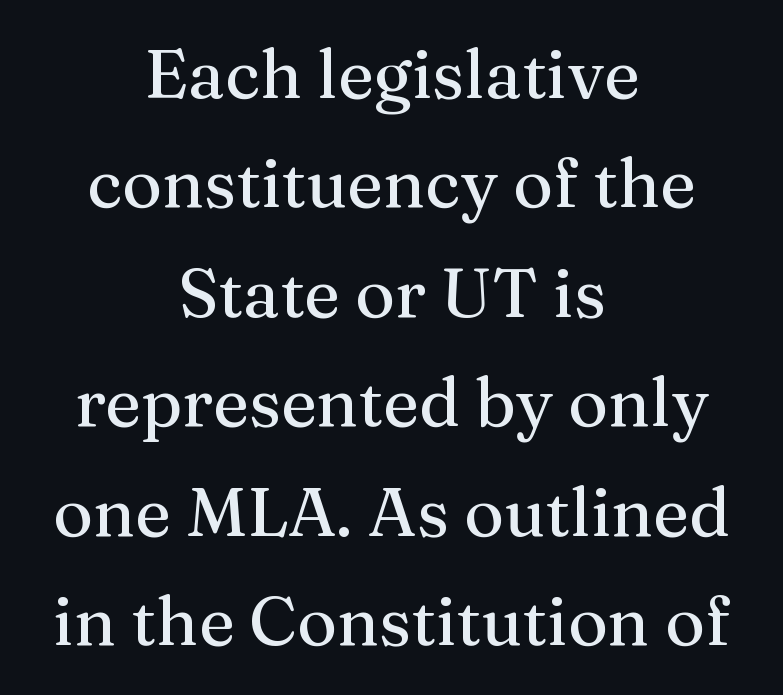
Q: Is the text italic (slanted)? A: No, it is upright.
Q: Is the typeface a serif or a sans-serif typeface? A: Serif.
Q: Is the text underlined? A: No.
Q: How is the paragraph aligned? A: Centered.
Q: Is the spacing between letters normal or unusually wide? A: Normal.
Q: Is the spacing between lines tight, normal or loose? A: Normal.
Q: Width (condensed, normal, or wide)? A: Normal.
Q: Stroke contrast? A: Medium.
Q: x-height? A: Medium.
Q: Monospaced? A: No.
